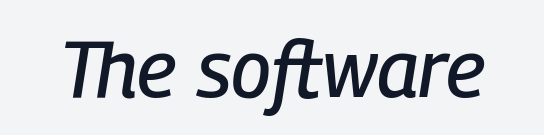
The image shows 79 px condensed type, italic (leaning right); set normal letter spacing, not underlined; low stroke contrast and a medium x-height.
